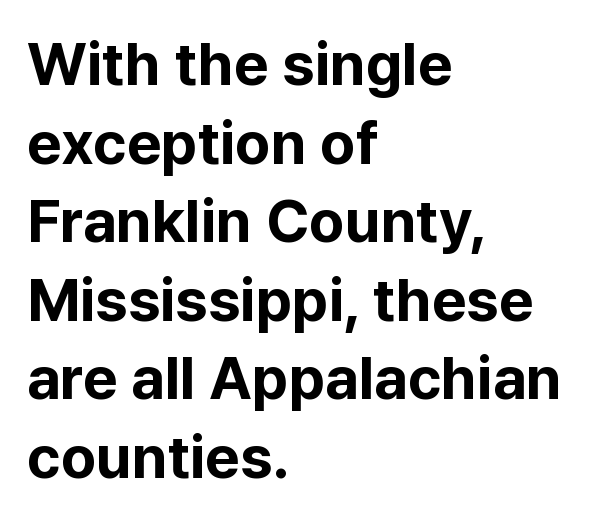
This is the regular roman posture of the typeface. Is the letter spacing exaggerated? No — it looks like the ordinary default. Regarding leading, the lines here are spaced in the standard way. Does the weight exceed regular? Yes, all the way to bold. Decoration check: the copy has no underline. To sum up the face: it is a sans, with no serifs.
